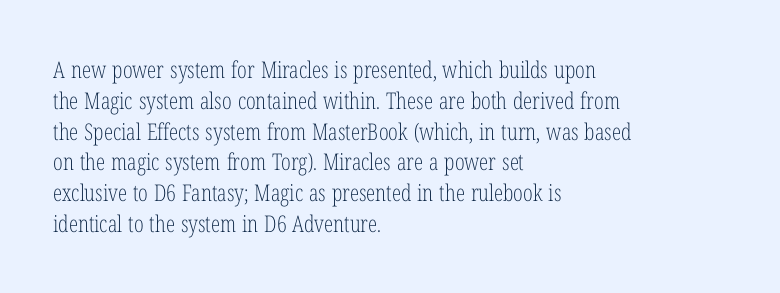
{"italic": "no", "bold": "no", "underline": "no", "align": "left", "line_spacing": "normal", "line_spacing_ratio": 1.34, "letter_spacing": "normal", "letter_spacing_em": 0.0, "glyph_px": 23}
